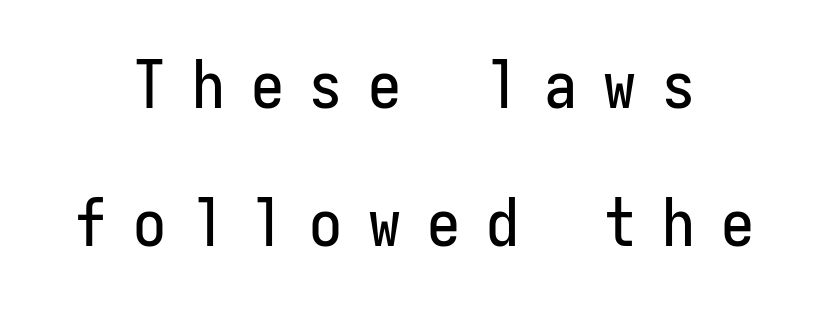
The image shows 66 px condensed sans-serif type, upright, monospaced; set loose line spacing (2.09x), unusually wide letter spacing (+0.39 em), not underlined; low stroke contrast and a medium x-height.
